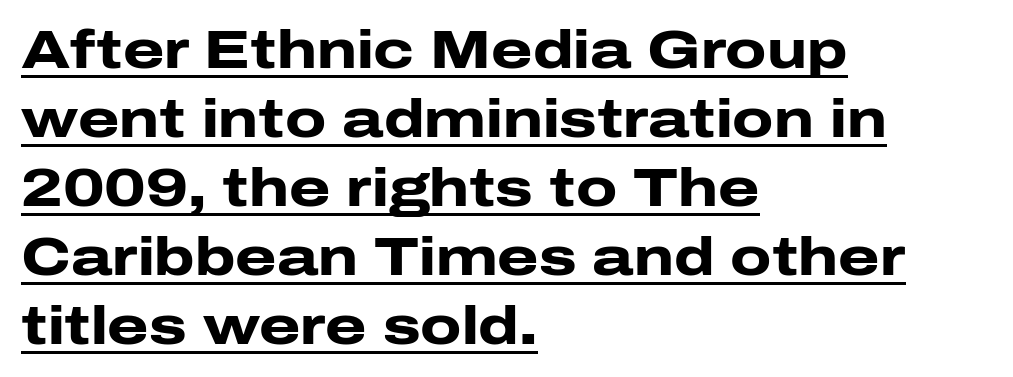
The image shows 53 px heavy, wide sans-serif type, upright; set left-aligned, normal line spacing (1.3x), normal letter spacing, underlined; low stroke contrast and a medium x-height.
